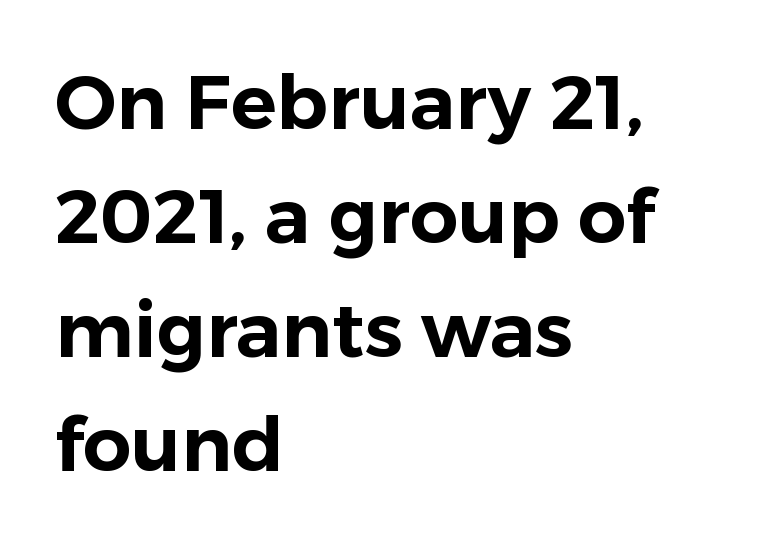
{"serif": "no", "italic": "no", "width": "normal", "stroke_contrast": "low", "x_height": "medium", "monospaced": "no", "underline": "no", "align": "left", "line_spacing": "normal", "line_spacing_ratio": 1.5, "letter_spacing": "normal", "letter_spacing_em": 0.0, "glyph_px": 76}
